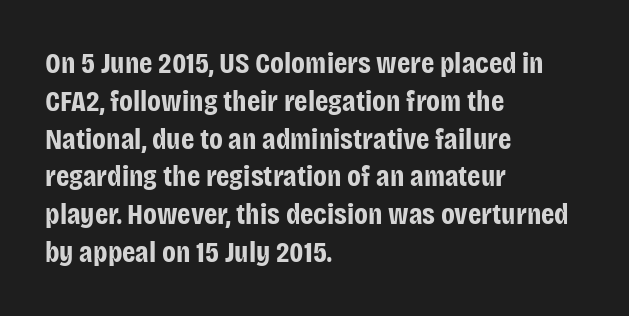
{"serif": "no", "italic": "no", "bold": "yes", "weight": "bold", "width": "condensed", "stroke_contrast": "low", "x_height": "large", "monospaced": "no", "underline": "no", "align": "left", "line_spacing": "normal", "line_spacing_ratio": 1.26, "letter_spacing": "normal", "letter_spacing_em": 0.0, "glyph_px": 30}
